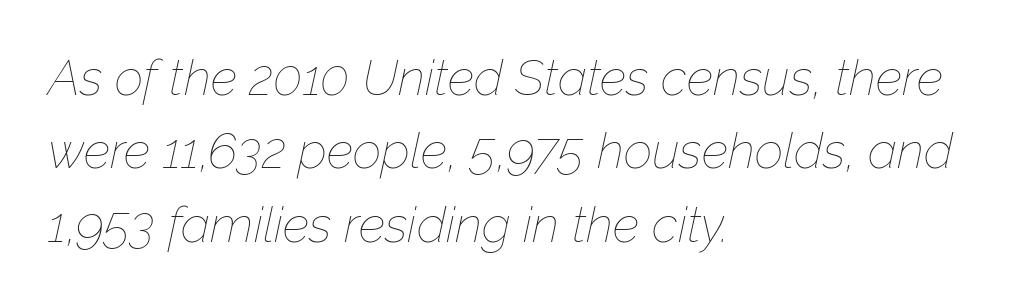
These lines are set flush left with a ragged right edge. How are the letters spaced? Ordinarily, with no added tracking. Weight: in the light-to-regular range. The passage shown leans; its letterforms are oblique.
